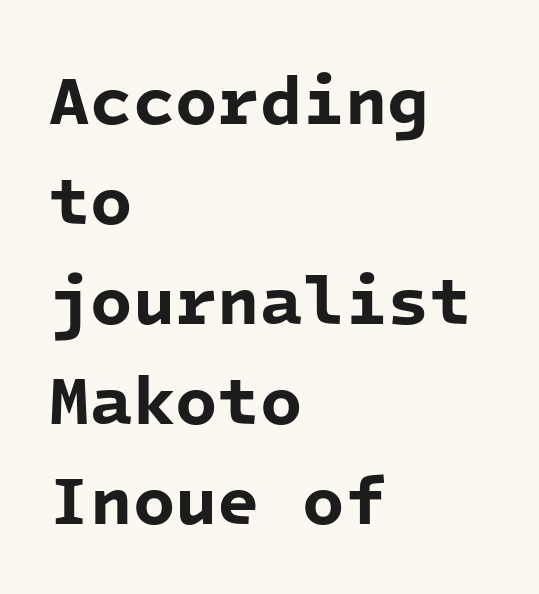
{"serif": "no", "bold": "yes", "weight": "bold", "width": "normal", "stroke_contrast": "low", "x_height": "medium", "monospaced": "yes", "underline": "no", "align": "left", "line_spacing": "normal", "line_spacing_ratio": 1.45, "letter_spacing": "normal", "letter_spacing_em": 0.0, "glyph_px": 69}
